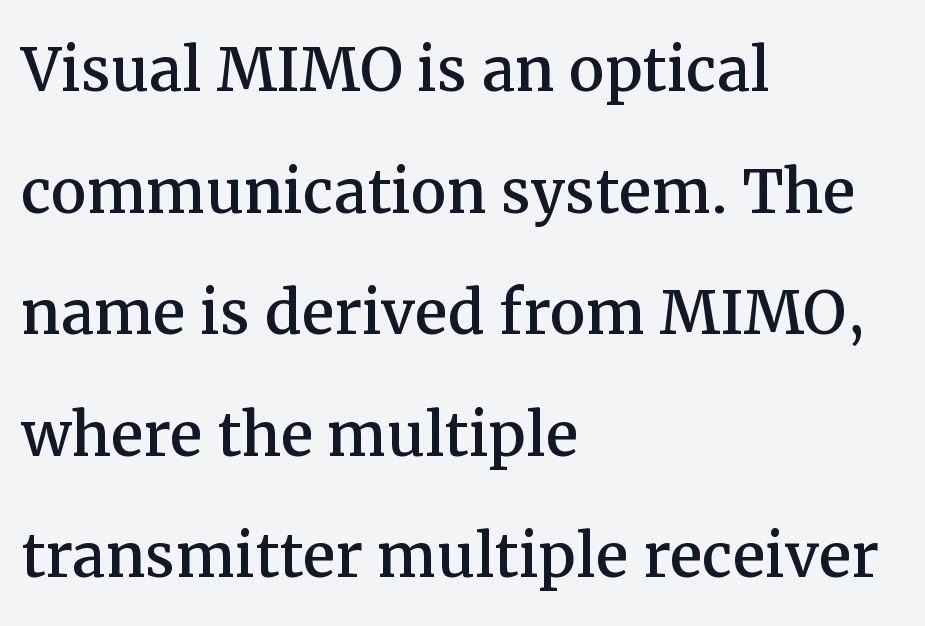
Just letters on the line, the space beneath them empty. Every row of glyphs begins at an identical x-position on the left. Successive baselines arrive at the customary interval. The specimen reads as upright at a glance. The rendering keeps characters at their native spacing. The passage shown is typed in a proportional face where columns would drift.
